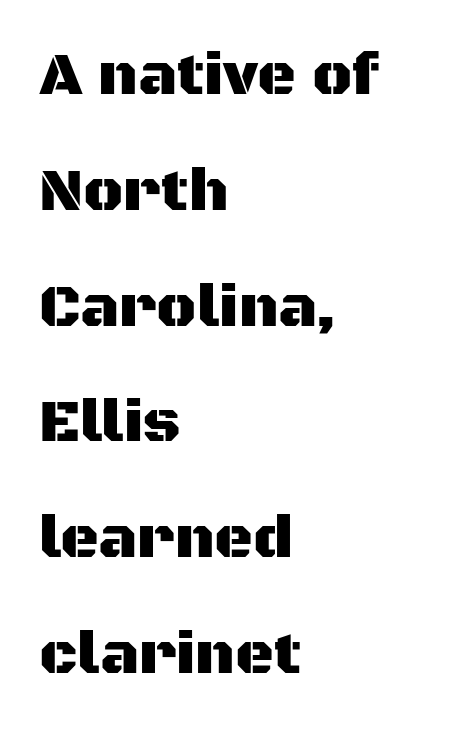
Tall strokes in this sample are plumb rather than angled. Standard letterfit; no display-style spreading of the glyphs. Think of a printed novel: that variable character pitch is what you see here. This rendering features lettering with no underline. Line starts are locked; line ends wander. A great deal of white space separates one row of letters from the next.
